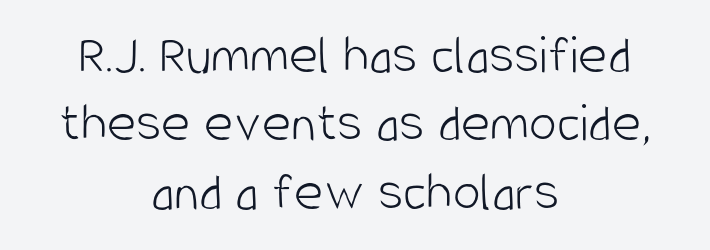
Reading down the block, each line starts at a different indent, mirrored at its end. Glance below the letters and you will spot only blank space. Nothing unusual about the tracking: characters are spaced as the font intends. This rendering employs a face without finishing strokes, i.e., a sans-serif. The font sits on the lighter half of the weight spectrum, regular included.
